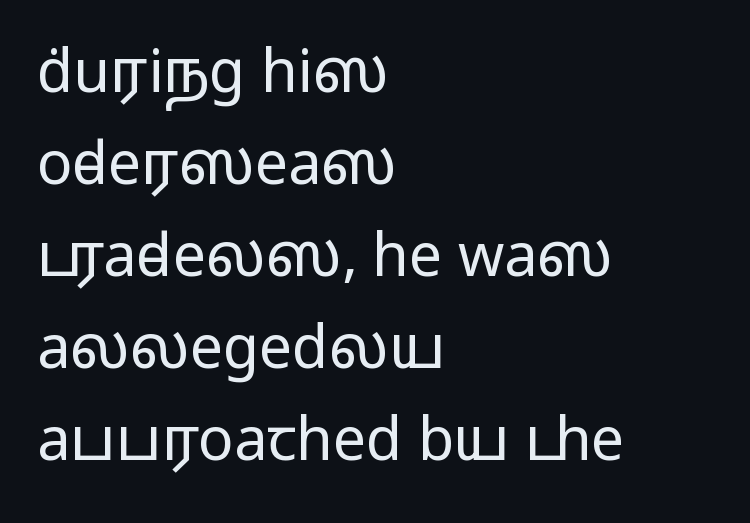
Q: Is the text italic (slanted)? A: No, it is upright.
Q: Is the typeface a serif or a sans-serif typeface? A: Sans-serif.
Q: Is the text underlined? A: No.
Q: How is the paragraph aligned? A: Left-aligned.
Q: Is the spacing between letters normal or unusually wide? A: Normal.
Q: Is the spacing between lines tight, normal or loose? A: Normal.
Q: Width (condensed, normal, or wide)? A: Wide.
Q: Stroke contrast? A: Medium.
Q: Monospaced? A: No.
